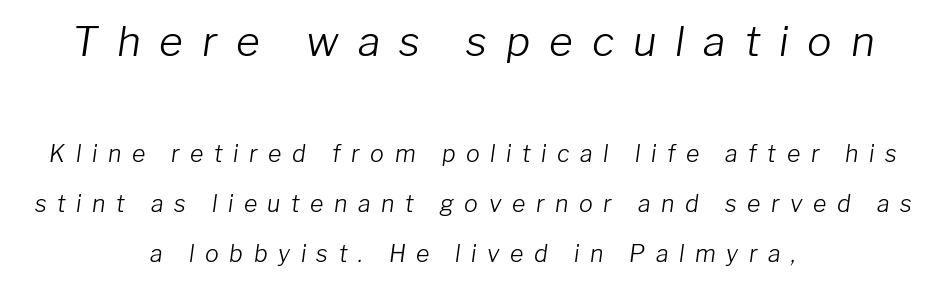
Q: Is the text bold? A: No.
Q: Is the text italic (slanted)? A: Yes, it leans right by about 8 degrees.
Q: Is the text underlined? A: No.
Q: How is the paragraph aligned? A: Centered.
Q: Is the spacing between letters normal or unusually wide? A: Unusually wide.
Q: Is the spacing between lines tight, normal or loose? A: Loose.
Q: Which block of text is set in a larger size, the first (top) or the second (bottom)? A: The first (top) one.
Q: Width (condensed, normal, or wide)? A: Normal.
Q: Stroke contrast? A: Low.
Q: x-height? A: Medium.
Q: Monospaced? A: No.
